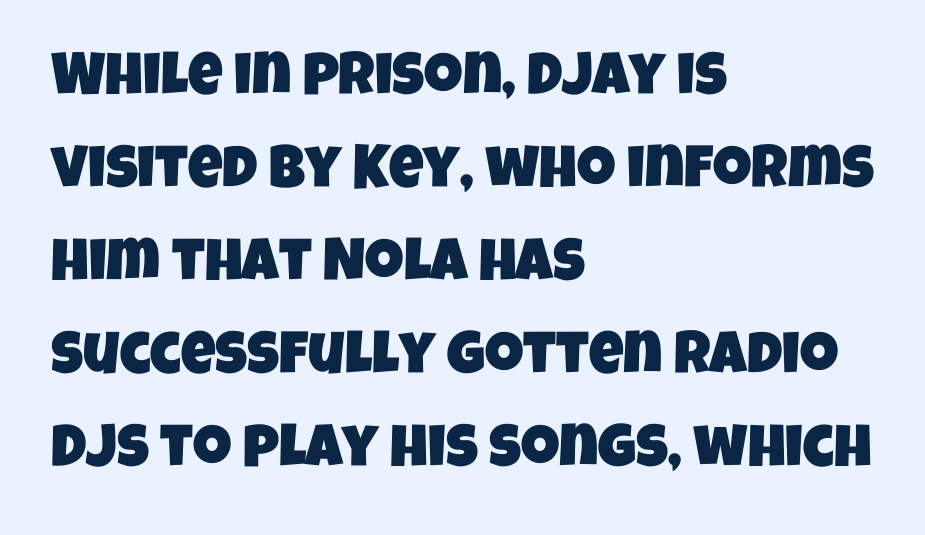
{"serif": "no", "width": "condensed", "stroke_contrast": "low", "x_height": "large", "monospaced": "no", "underline": "no", "align": "left", "line_spacing": "normal", "line_spacing_ratio": 1.55, "letter_spacing": "normal", "letter_spacing_em": 0.0, "glyph_px": 60}
